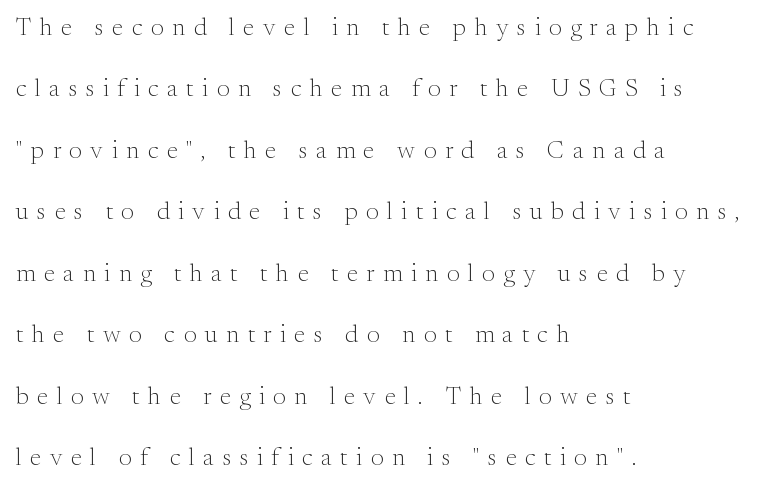
The image shows 25 px text type, upright; set left-aligned, loose line spacing (2.46x), unusually wide letter spacing (+0.34 em), not underlined.
